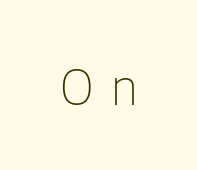
{"serif": "no", "italic": "no", "bold": "no", "weight": "thin", "width": "condensed", "stroke_contrast": "low", "x_height": "medium", "monospaced": "no", "underline": "no", "letter_spacing": "wide", "letter_spacing_em": 0.36, "glyph_px": 49}
